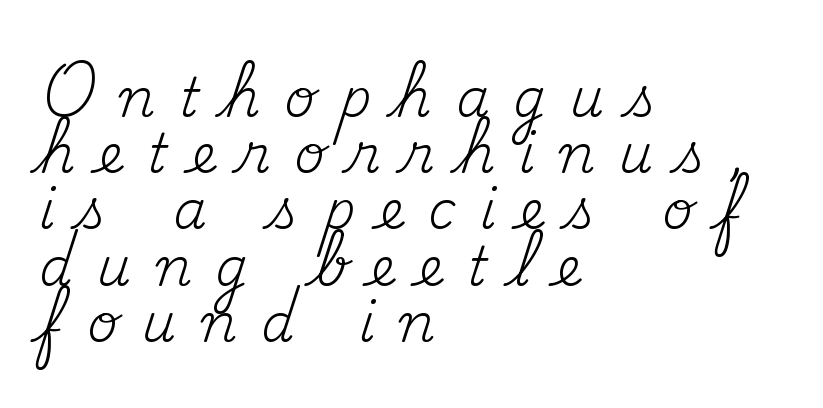
{"serif": "yes", "bold": "no", "weight": "regular", "width": "normal", "stroke_contrast": "medium", "x_height": "small", "monospaced": "no", "underline": "no", "align": "left", "line_spacing": "tight", "line_spacing_ratio": 1.06, "letter_spacing": "wide", "letter_spacing_em": 0.46, "glyph_px": 53}
